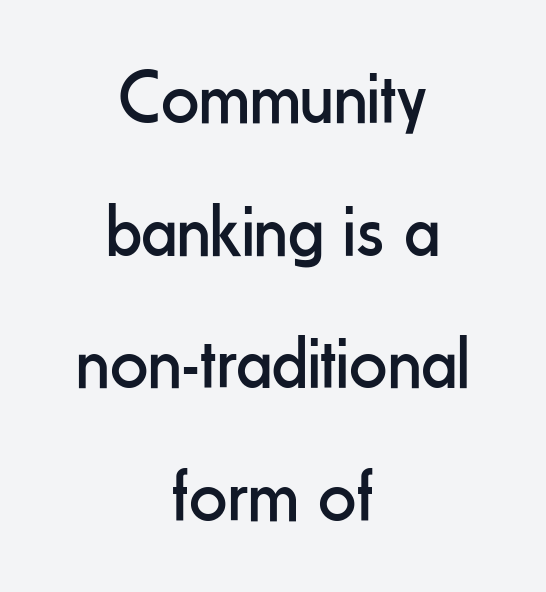
Look at the tracking — it's just the regular setting, nothing added. Descender tails drop into unmarked territory. In terms of posture, this sample is upright. Both edges are ragged and mirror each other, which tells us the setting is centered. Heft: none added — not bold. Spacing verdict: proportional, widths tailored to each character.
